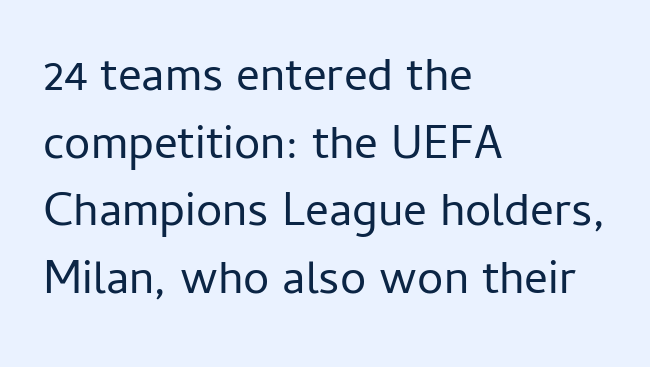
{"serif": "no", "italic": "no", "bold": "no", "weight": "regular", "width": "normal", "stroke_contrast": "low", "x_height": "medium", "monospaced": "no", "underline": "no", "align": "left", "line_spacing": "normal", "line_spacing_ratio": 1.44, "letter_spacing": "normal", "letter_spacing_em": 0.0, "glyph_px": 47}
